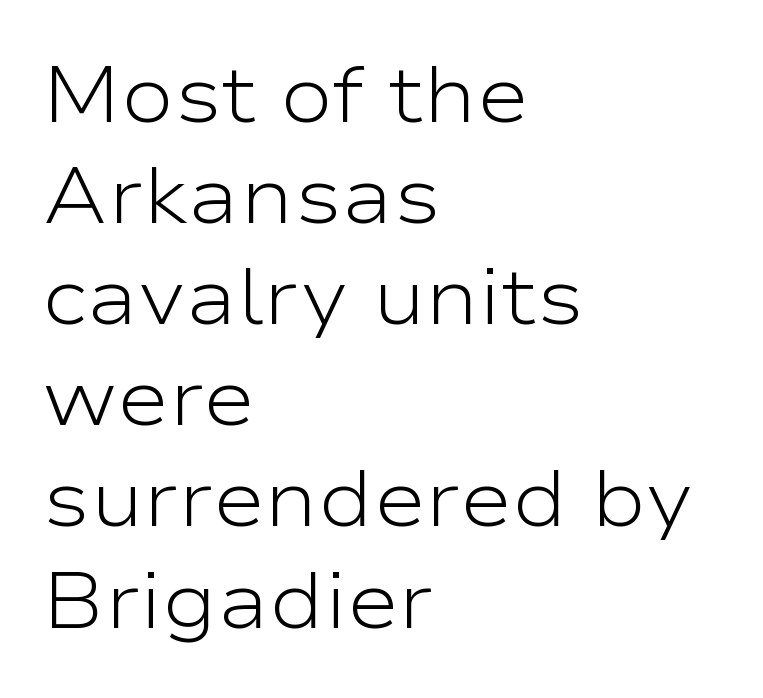
The image shows 79 px light, wide sans-serif type, upright; set left-aligned, normal line spacing (1.28x), normal letter spacing, not underlined; low stroke contrast and a medium x-height.
